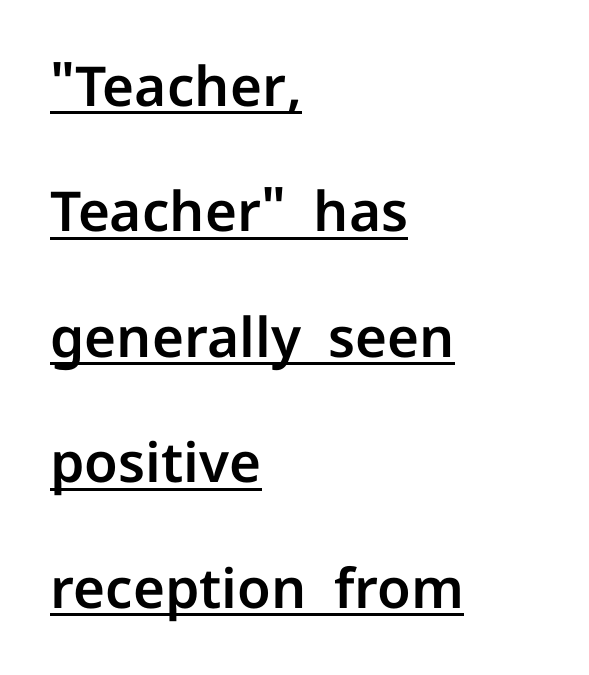
In CSS terms this would be text-align: left. Nope, not italic — everything's standing straight. The vertical gap from one line to the next is large. The face used here is proportionally spaced, like ordinary book or web type. Are there feet on the stems? There aren't — it's a sans.
